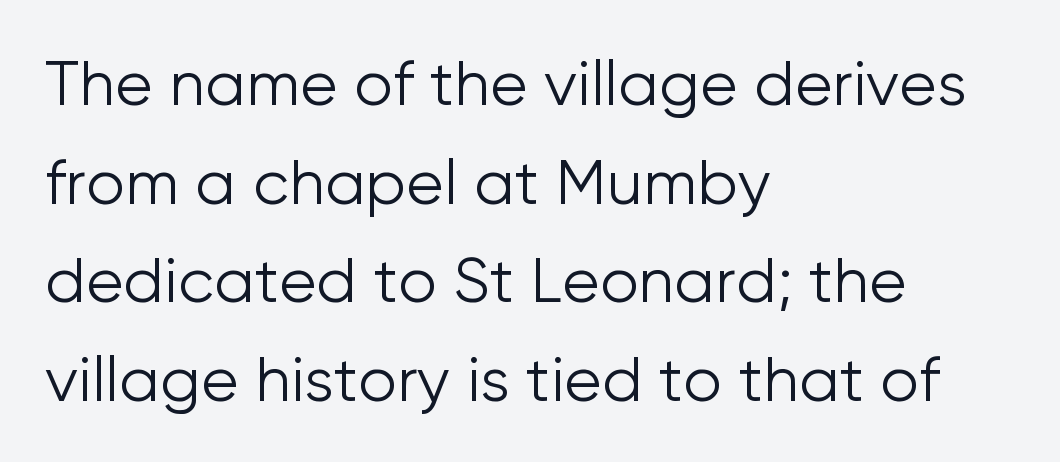
Q: Is the text bold? A: No.
Q: Is the text italic (slanted)? A: No, it is upright.
Q: Is the typeface a serif or a sans-serif typeface? A: Sans-serif.
Q: Is the text underlined? A: No.
Q: How is the paragraph aligned? A: Left-aligned.
Q: Is the spacing between letters normal or unusually wide? A: Normal.
Q: Is the spacing between lines tight, normal or loose? A: Normal.
Q: Width (condensed, normal, or wide)? A: Normal.
Q: Stroke contrast? A: Low.
Q: x-height? A: Medium.
Q: Monospaced? A: No.
